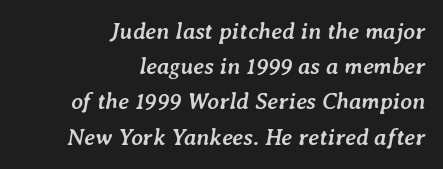
Is there much room between lines? A standard amount, neither cramped nor airy. Honestly, the letter spacing is just normal — you wouldn't notice it. Honestly, there is no underline to notice here at all. Leftover space on each line is placed entirely before the opening word. Notice how the stems are inclined rather than vertical — that's the hallmark of italics. This is heavy type, rendered in bold.
